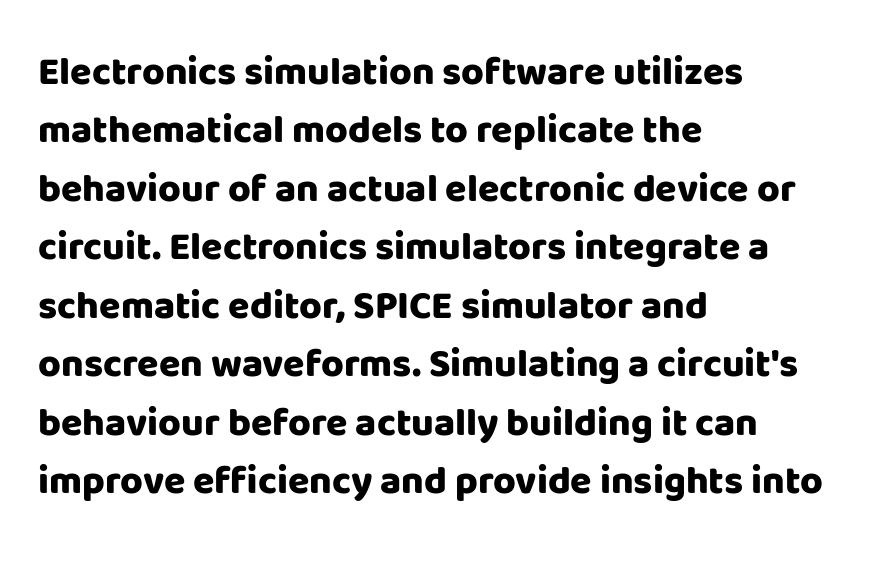
{"serif": "no", "italic": "no", "bold": "yes", "weight": "heavy", "width": "normal", "stroke_contrast": "low", "x_height": "large", "monospaced": "no", "underline": "no", "align": "left", "line_spacing": "normal", "line_spacing_ratio": 1.5, "letter_spacing": "normal", "letter_spacing_em": 0.0, "glyph_px": 39}
